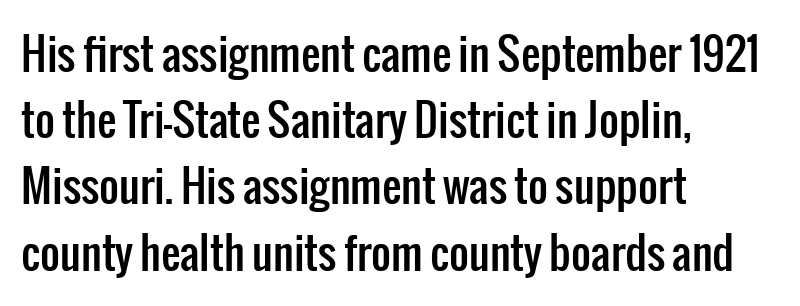
Q: Is the text italic (slanted)? A: No, it is upright.
Q: Is the typeface a serif or a sans-serif typeface? A: Sans-serif.
Q: Is the text underlined? A: No.
Q: How is the paragraph aligned? A: Left-aligned.
Q: Is the spacing between letters normal or unusually wide? A: Normal.
Q: Is the spacing between lines tight, normal or loose? A: Normal.
Q: Width (condensed, normal, or wide)? A: Condensed.
Q: Stroke contrast? A: Low.
Q: x-height? A: Medium.
Q: Monospaced? A: No.
